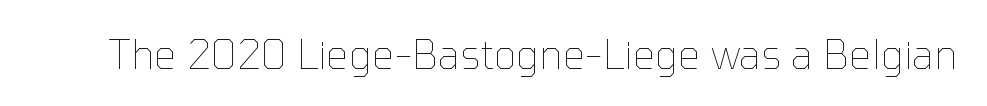
The letters advance in unequal steps, a hallmark of proportional type. You could call the tracking neutral — neither tight nor loose. The specimen omits any rule beneath the text block's lines. Designer's note — italics off, roman on.
